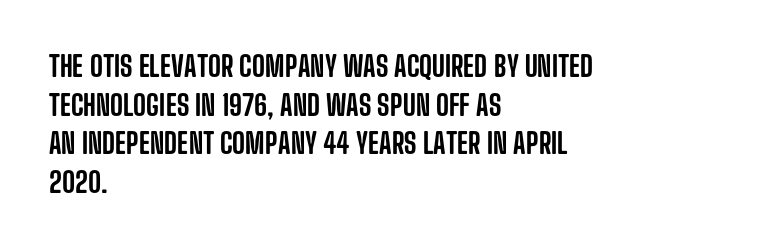
The image shows 28 px condensed sans-serif type, upright; set left-aligned, normal line spacing (1.38x), normal letter spacing, not underlined; low stroke contrast and a large x-height.
